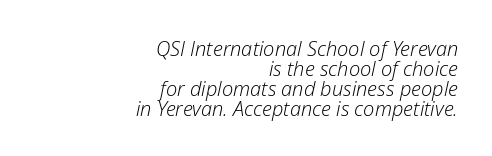
Q: Is the text bold? A: No.
Q: Is the text italic (slanted)? A: Yes, it leans right by about 12 degrees.
Q: Is the text underlined? A: No.
Q: How is the paragraph aligned? A: Right-aligned.
Q: Is the spacing between letters normal or unusually wide? A: Normal.
Q: Is the spacing between lines tight, normal or loose? A: Tight.
